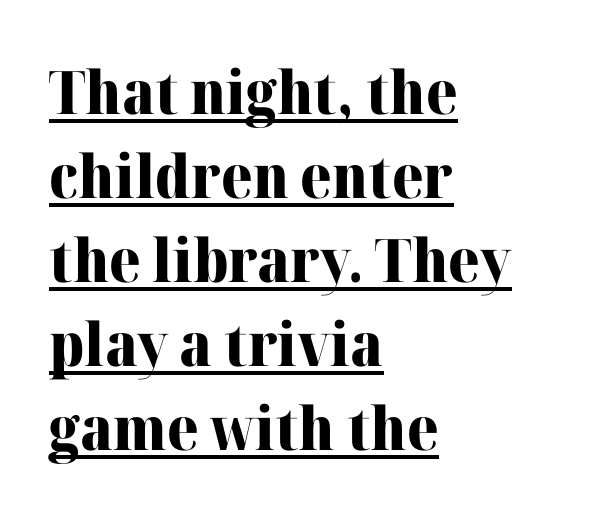
The rendering uses the underline text-decoration. Layout note: lines flush left. Small tapered or slab feet sit at the stroke ends, so this counts as serif. Notice how descenders clear the ascenders below comfortably — that's standard leading. You could call the tracking neutral — neither tight nor loose.
